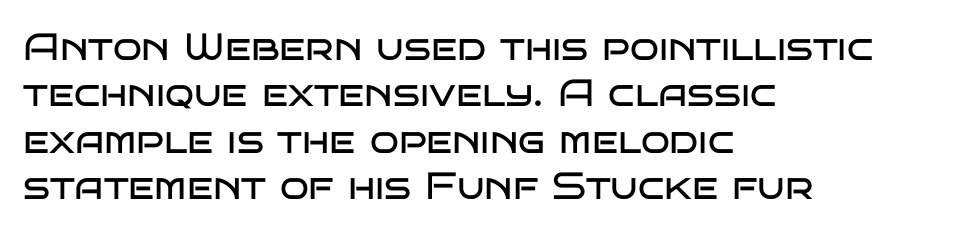
When letters stand straight like this, we call the style roman or upright. The weight tops out at a normal text grade. The rendering anchors every line to the left-hand side. The gaps between neighbouring characters are ordinary and unremarkable.
